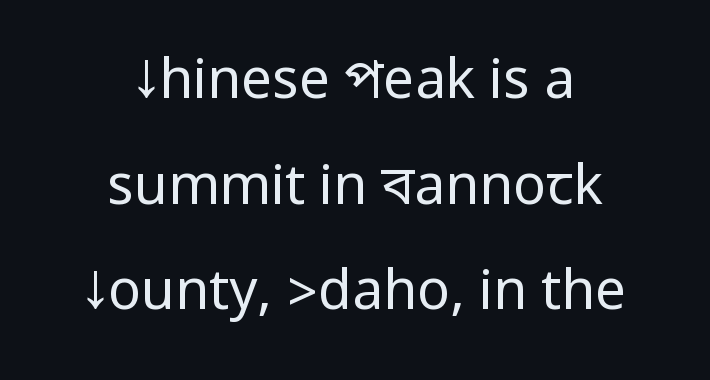
The image shows 55 px regular-weight, condensed sans-serif type, upright; set centered, loose line spacing (1.92x), normal letter spacing, not underlined; low stroke contrast.
